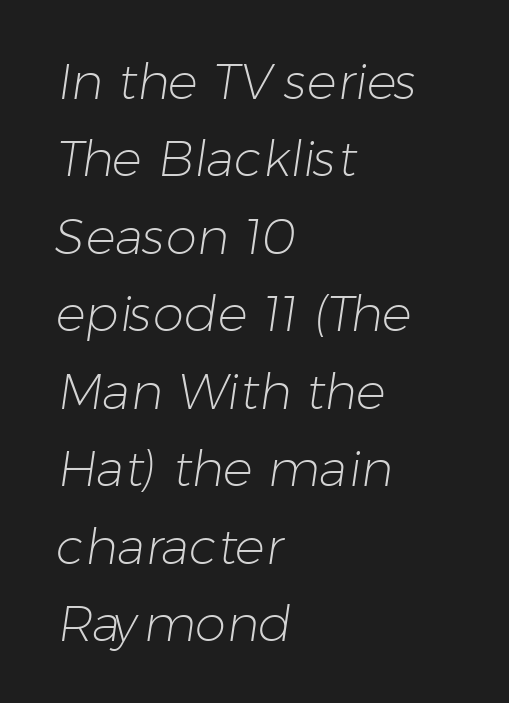
The image shows 50 px light sans-serif type; set left-aligned, normal line spacing (1.55x), normal letter spacing, not underlined; low stroke contrast and a medium x-height.
